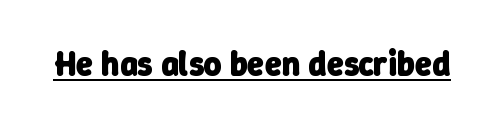
{"serif": "no", "bold": "yes", "weight": "heavy", "width": "normal", "stroke_contrast": "low", "x_height": "medium", "monospaced": "no", "underline": "yes", "letter_spacing": "normal", "letter_spacing_em": 0.0, "glyph_px": 34}
